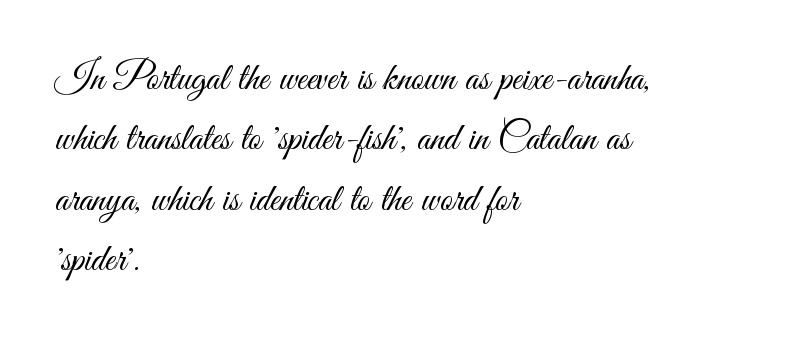
Q: Is the text bold? A: No.
Q: Is the text italic (slanted)? A: Yes.
Q: Is the typeface a serif or a sans-serif typeface? A: Sans-serif.
Q: Is the text underlined? A: No.
Q: How is the paragraph aligned? A: Left-aligned.
Q: Is the spacing between letters normal or unusually wide? A: Normal.
Q: Is the spacing between lines tight, normal or loose? A: Normal.
Q: Width (condensed, normal, or wide)? A: Condensed.
Q: Stroke contrast? A: Medium.
Q: x-height? A: Small.
Q: Monospaced? A: No.
